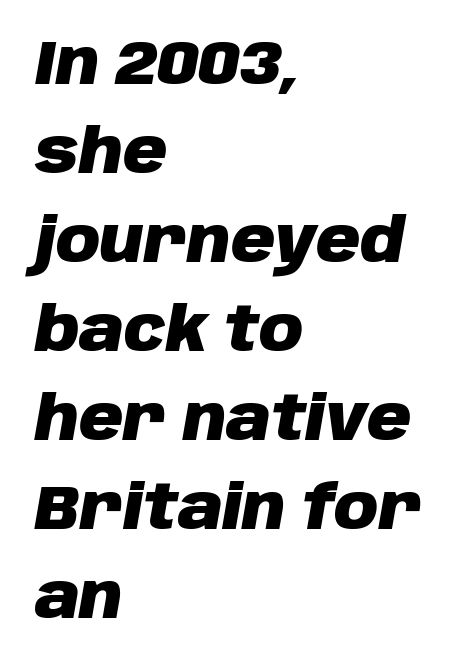
Q: Is the text bold? A: Yes.
Q: Is the text italic (slanted)? A: Yes, it leans right by about 10 degrees.
Q: Is the text underlined? A: No.
Q: How is the paragraph aligned? A: Left-aligned.
Q: Is the spacing between letters normal or unusually wide? A: Normal.
Q: Is the spacing between lines tight, normal or loose? A: Normal.
Q: Width (condensed, normal, or wide)? A: Normal.
Q: Stroke contrast? A: Low.
Q: x-height? A: Large.
Q: Monospaced? A: No.
